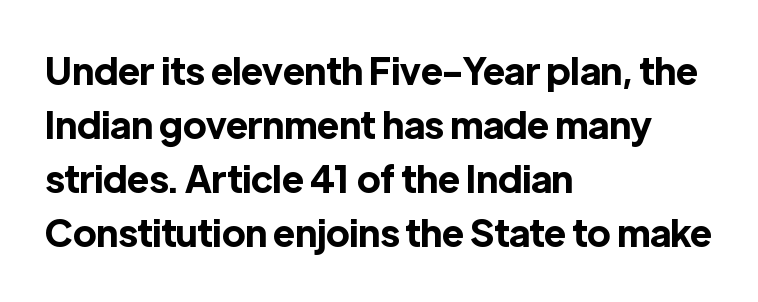
The image shows 37 px bold sans-serif type, upright; set left-aligned, normal line spacing (1.46x), normal letter spacing, not underlined; a medium x-height.
